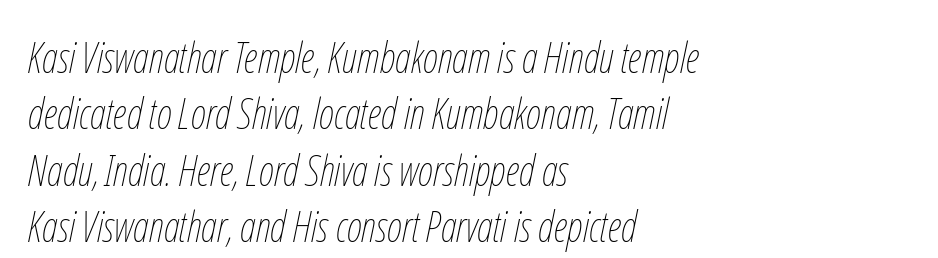
The block of text has a typical density, with ordinary space between rows. Line beginnings align vertically; line endings do not. Nothing unusual about the tracking: characters are spaced as the font intends. Descender tails drop into unmarked territory. Summary of weight: not heavy and not bold.
